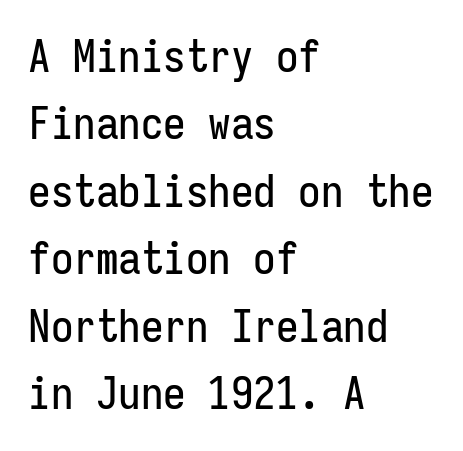
Q: Is the text italic (slanted)? A: No, it is upright.
Q: Is the typeface a serif or a sans-serif typeface? A: Sans-serif.
Q: Is the text underlined? A: No.
Q: How is the paragraph aligned? A: Left-aligned.
Q: Is the spacing between letters normal or unusually wide? A: Normal.
Q: Is the spacing between lines tight, normal or loose? A: Normal.
Q: Width (condensed, normal, or wide)? A: Condensed.
Q: Stroke contrast? A: Low.
Q: x-height? A: Medium.
Q: Monospaced? A: Yes.
